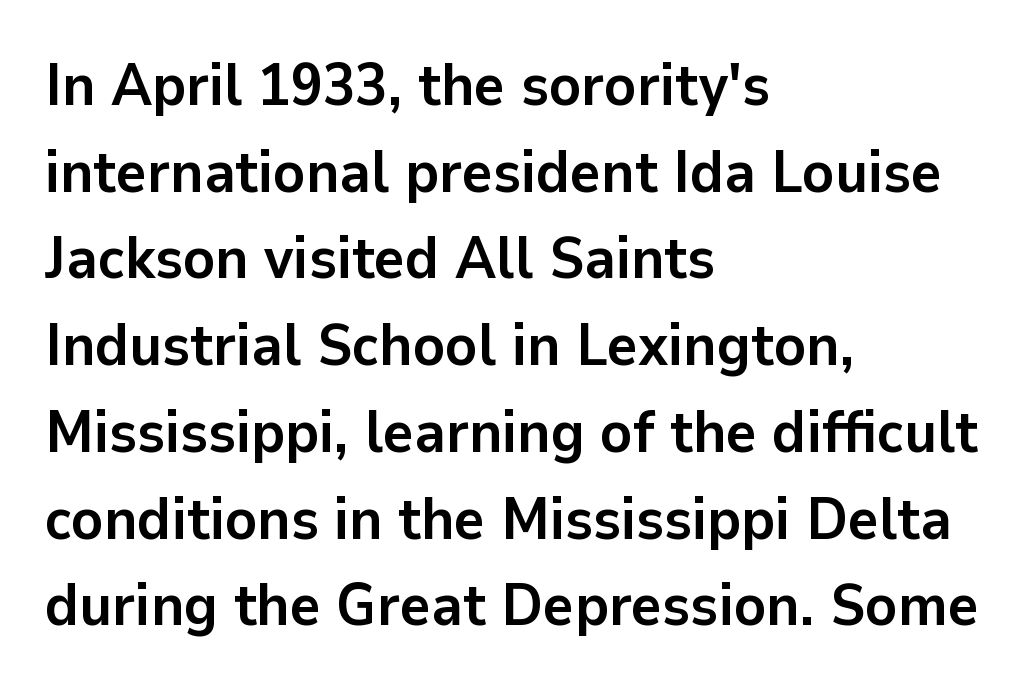
The image shows 59 px semibold sans-serif type, upright; set left-aligned, normal line spacing (1.47x), normal letter spacing, not underlined; low stroke contrast and a medium x-height.
